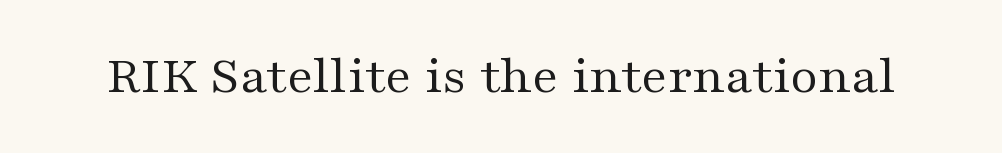
{"serif": "yes", "italic": "no", "bold": "no", "weight": "regular", "width": "wide", "stroke_contrast": "medium", "x_height": "medium", "monospaced": "no", "underline": "no", "letter_spacing": "normal", "letter_spacing_em": 0.0, "glyph_px": 54}
